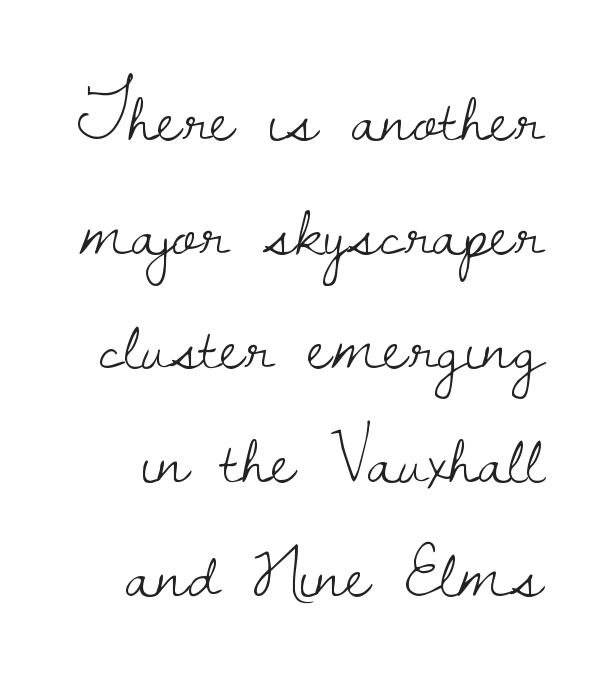
{"serif": "yes", "bold": "no", "weight": "light", "width": "normal", "stroke_contrast": "low", "x_height": "small", "monospaced": "no", "underline": "no", "line_spacing": "normal", "line_spacing_ratio": 1.5, "letter_spacing": "normal", "letter_spacing_em": 0.0, "glyph_px": 76}
